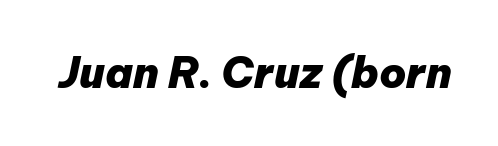
Is this a fixed-width face? No — the glyphs have proportional, varying widths. Looking at the ascenders, they clearly lean. The line texture is even and compact thanks to regular tracking. The gap between lines stays unmarked. Every letter is thick-stroked: bold, no question.
